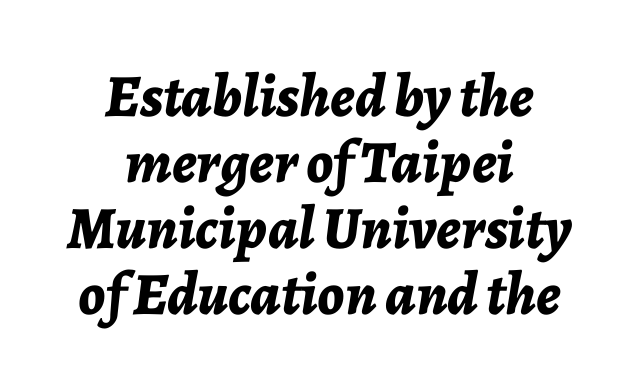
Q: Is the text bold? A: Yes.
Q: Is the text italic (slanted)? A: Yes, it leans right by about 7 degrees.
Q: Is the text underlined? A: No.
Q: How is the paragraph aligned? A: Centered.
Q: Is the spacing between letters normal or unusually wide? A: Normal.
Q: Is the spacing between lines tight, normal or loose? A: Tight.
Q: Width (condensed, normal, or wide)? A: Normal.
Q: Stroke contrast? A: Low.
Q: x-height? A: Medium.
Q: Monospaced? A: No.
